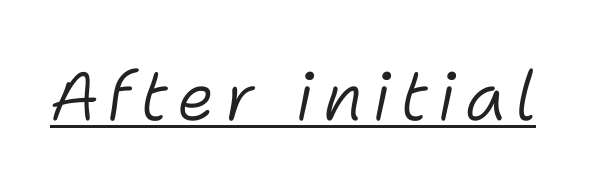
The image shows 68 px light type, italic (leaning right); set underlined; low stroke contrast and a medium x-height.
